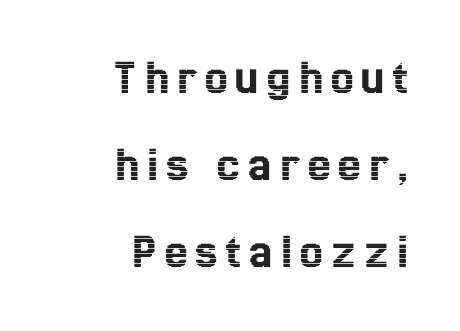
The specimen reads as upright at a glance. These lines are rendered in a variable-pitch font. Plain, unruled lines of type. The passage is arranged like a letterhead date or caption credit — flush right.
